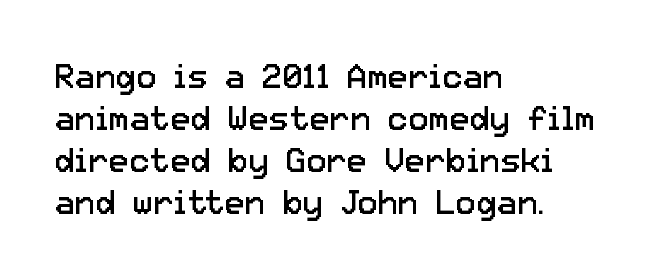
The image shows 34 px regular-weight sans-serif type, upright; set left-aligned, line spacing 1.24x, normal letter spacing, not underlined; low stroke contrast and a medium x-height.
